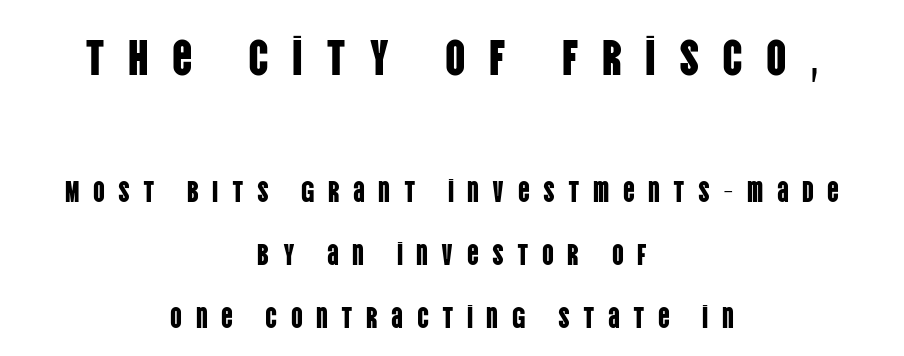
Q: Is the text italic (slanted)? A: No, it is upright.
Q: Is the typeface a serif or a sans-serif typeface? A: Sans-serif.
Q: Is the text underlined? A: No.
Q: How is the paragraph aligned? A: Centered.
Q: Is the spacing between letters normal or unusually wide? A: Unusually wide.
Q: Is the spacing between lines tight, normal or loose? A: Loose.
Q: Which block of text is set in a larger size, the first (top) or the second (bottom)? A: The first (top) one.
Q: Width (condensed, normal, or wide)? A: Condensed.
Q: Stroke contrast? A: Low.
Q: x-height? A: Large.
Q: Monospaced? A: No.
